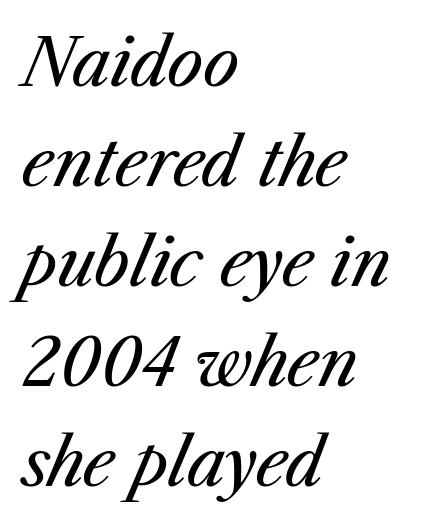
{"italic": "yes", "lean": "right", "slant_degrees": 23, "bold": "no", "weight": "regular", "width": "normal", "stroke_contrast": "medium", "x_height": "medium", "monospaced": "no", "underline": "no", "align": "left", "line_spacing": "normal", "line_spacing_ratio": 1.54, "letter_spacing": "normal", "letter_spacing_em": 0.0, "glyph_px": 65}
